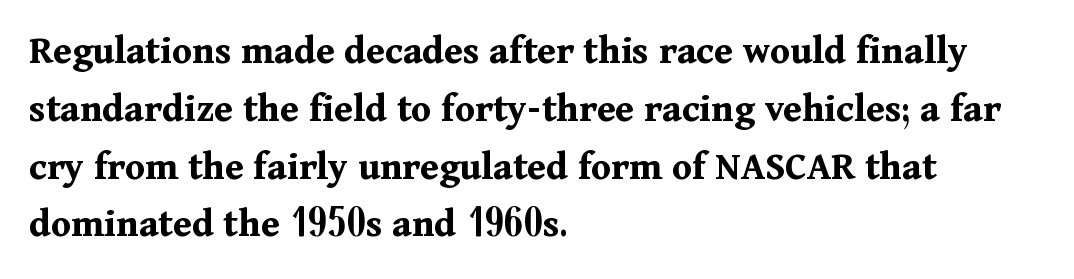
Q: Is the text bold? A: Yes.
Q: Is the text italic (slanted)? A: No, it is upright.
Q: Is the typeface a serif or a sans-serif typeface? A: Serif.
Q: Is the text underlined? A: No.
Q: How is the paragraph aligned? A: Left-aligned.
Q: Is the spacing between letters normal or unusually wide? A: Normal.
Q: Is the spacing between lines tight, normal or loose? A: Normal.
Q: Width (condensed, normal, or wide)? A: Normal.
Q: Stroke contrast? A: Medium.
Q: x-height? A: Medium.
Q: Monospaced? A: No.
